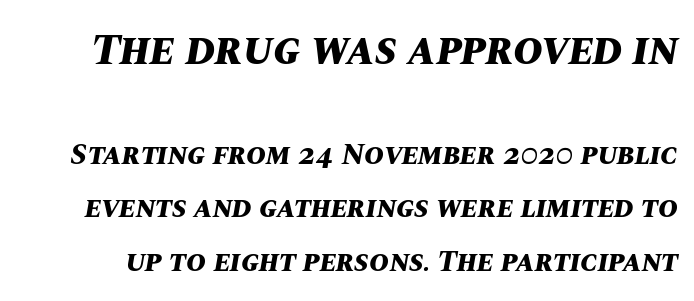
Q: Is the text bold? A: Yes.
Q: Is the text italic (slanted)? A: Yes, it leans right by about 10 degrees.
Q: Is the text underlined? A: No.
Q: Is the spacing between letters normal or unusually wide? A: Normal.
Q: Which block of text is set in a larger size, the first (top) or the second (bottom)? A: The first (top) one.
Q: Width (condensed, normal, or wide)? A: Normal.
Q: Stroke contrast? A: Medium.
Q: x-height? A: Large.
Q: Monospaced? A: No.
